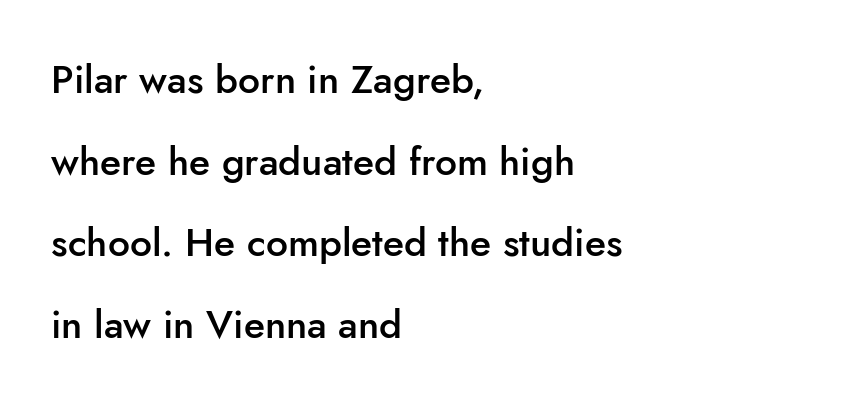
Q: Is the text bold? A: Semi-bold.
Q: Is the text italic (slanted)? A: No, it is upright.
Q: Is the typeface a serif or a sans-serif typeface? A: Sans-serif.
Q: Is the text underlined? A: No.
Q: How is the paragraph aligned? A: Left-aligned.
Q: Is the spacing between letters normal or unusually wide? A: Normal.
Q: Is the spacing between lines tight, normal or loose? A: Loose.
Q: Width (condensed, normal, or wide)? A: Normal.
Q: Stroke contrast? A: Low.
Q: x-height? A: Small.
Q: Monospaced? A: No.
